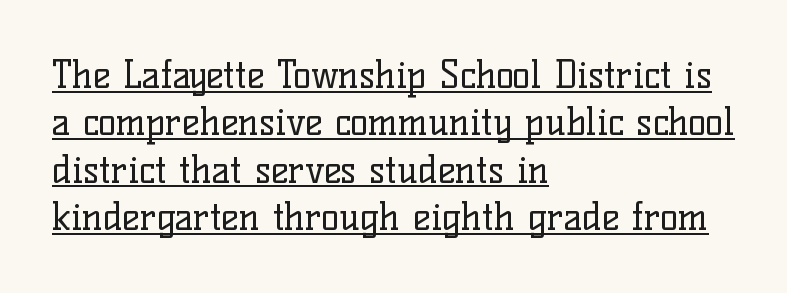
The image shows 37 px regular-weight serif type, upright; set left-aligned, normal line spacing (1.28x), normal letter spacing, underlined; low stroke contrast and a medium x-height.
